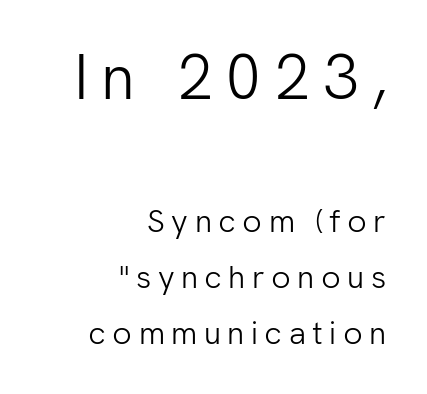
Q: Is the text bold? A: No.
Q: Is the text italic (slanted)? A: No, it is upright.
Q: Is the typeface a serif or a sans-serif typeface? A: Sans-serif.
Q: Is the text underlined? A: No.
Q: How is the paragraph aligned? A: Right-aligned.
Q: Is the spacing between letters normal or unusually wide? A: Unusually wide.
Q: Which block of text is set in a larger size, the first (top) or the second (bottom)? A: The first (top) one.
Q: Width (condensed, normal, or wide)? A: Normal.
Q: Stroke contrast? A: Low.
Q: x-height? A: Medium.
Q: Monospaced? A: No.
